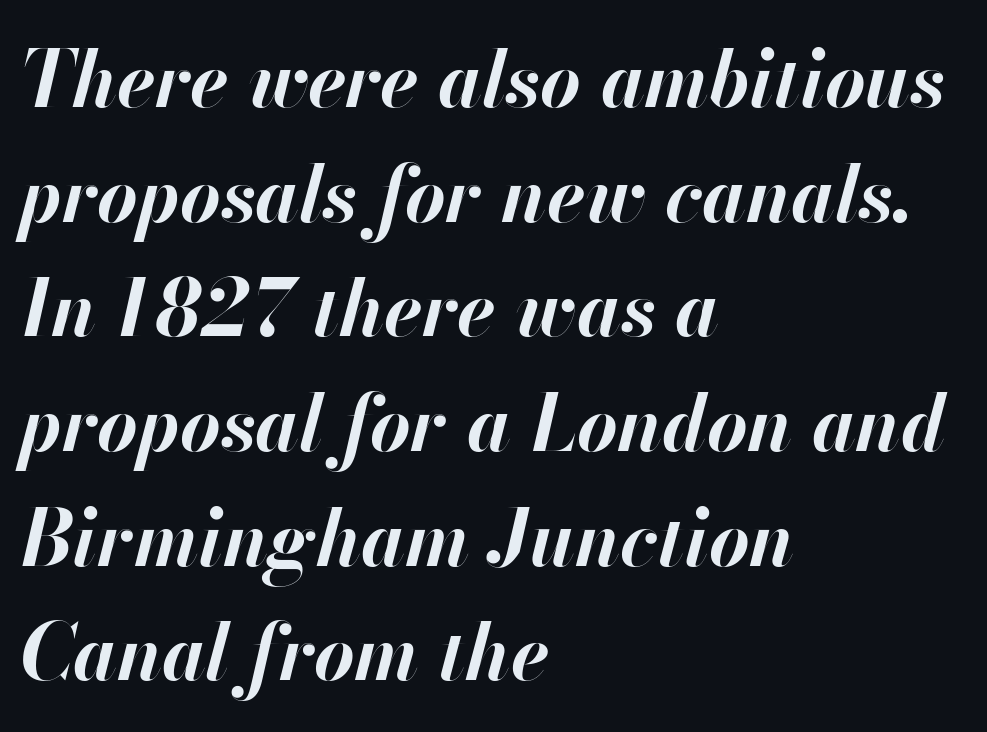
The image shows 78 px bold type, italic (leaning right); set left-aligned, normal line spacing (1.47x), normal letter spacing, not underlined; high stroke contrast and a small x-height.
